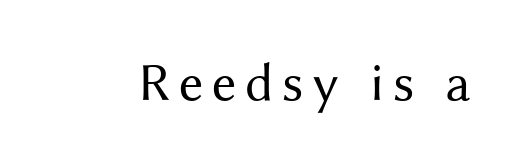
The image shows 54 px regular-weight sans-serif type, upright; set not underlined; medium stroke contrast and a medium x-height.
